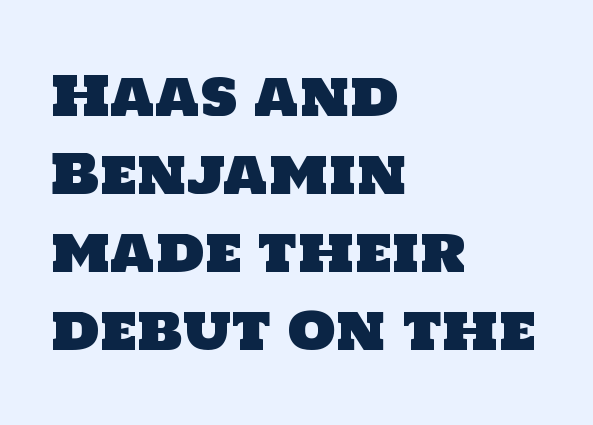
The passage shown is typed in a proportional face where columns would drift. Unlike a traditional serif, this face leaves its strokes unadorned. Check under the words: just untouched page. Quick note: interline space is typical. The typesetter chose a ragged-right arrangement here. Short note: letters normally spaced.
